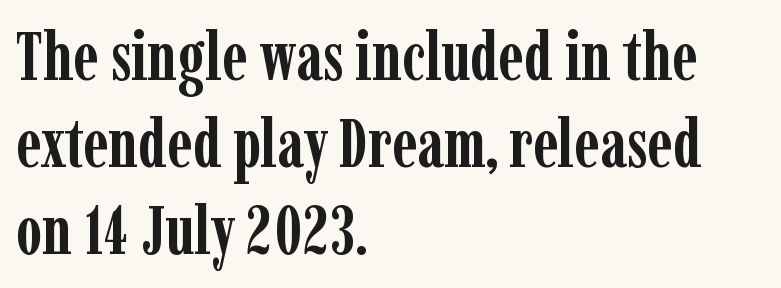
Q: Is the text bold? A: Yes.
Q: Is the text italic (slanted)? A: No, it is upright.
Q: Is the typeface a serif or a sans-serif typeface? A: Serif.
Q: Is the text underlined? A: No.
Q: How is the paragraph aligned? A: Left-aligned.
Q: Is the spacing between letters normal or unusually wide? A: Normal.
Q: Is the spacing between lines tight, normal or loose? A: Normal.
Q: Width (condensed, normal, or wide)? A: Condensed.
Q: Stroke contrast? A: Low.
Q: x-height? A: Medium.
Q: Monospaced? A: No.
